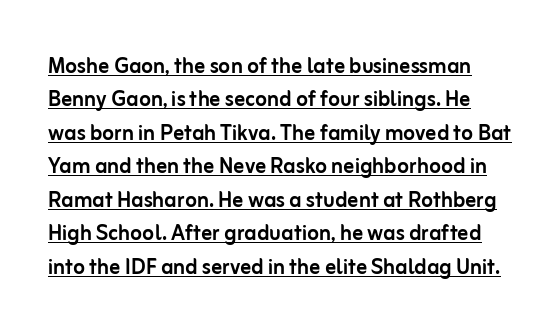
{"italic": "no", "underline": "yes", "line_spacing_ratio": 1.24, "letter_spacing": "normal", "letter_spacing_em": 0.0, "glyph_px": 27}
